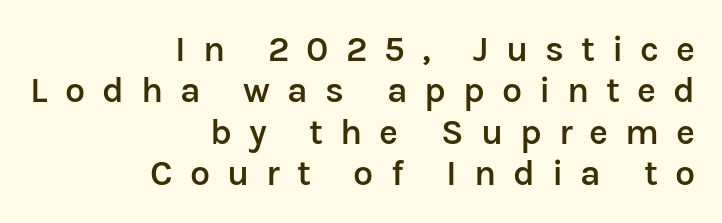
{"serif": "no", "italic": "no", "bold": "semi", "weight": "semibold", "width": "normal", "stroke_contrast": "low", "x_height": "medium", "monospaced": "no", "underline": "no", "align": "right", "line_spacing": "tight", "line_spacing_ratio": 1.15, "letter_spacing": "wide", "letter_spacing_em": 0.47, "glyph_px": 36}
